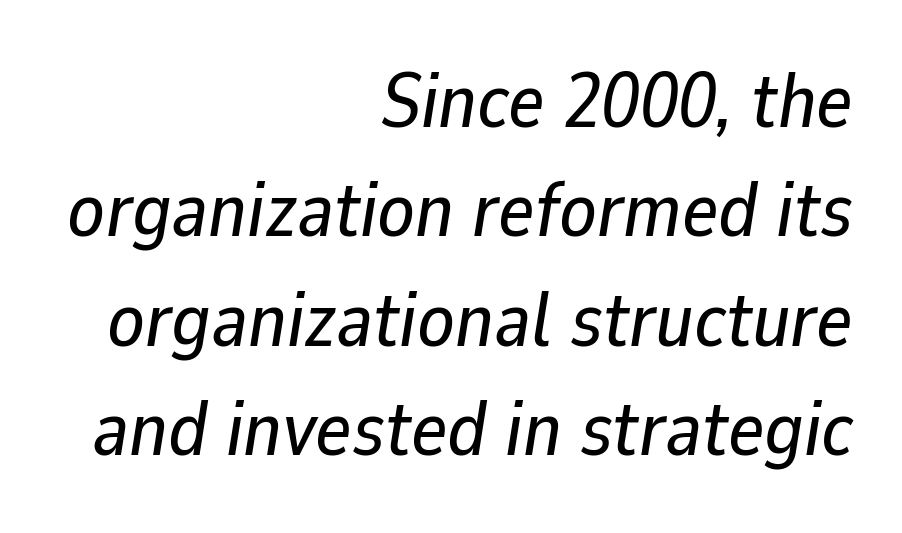
{"italic": "yes", "lean": "right", "slant_degrees": 9, "width": "normal", "stroke_contrast": "low", "x_height": "medium", "monospaced": "no", "underline": "no", "align": "right", "line_spacing": "normal", "line_spacing_ratio": 1.42, "letter_spacing": "normal", "letter_spacing_em": 0.0, "glyph_px": 77}
